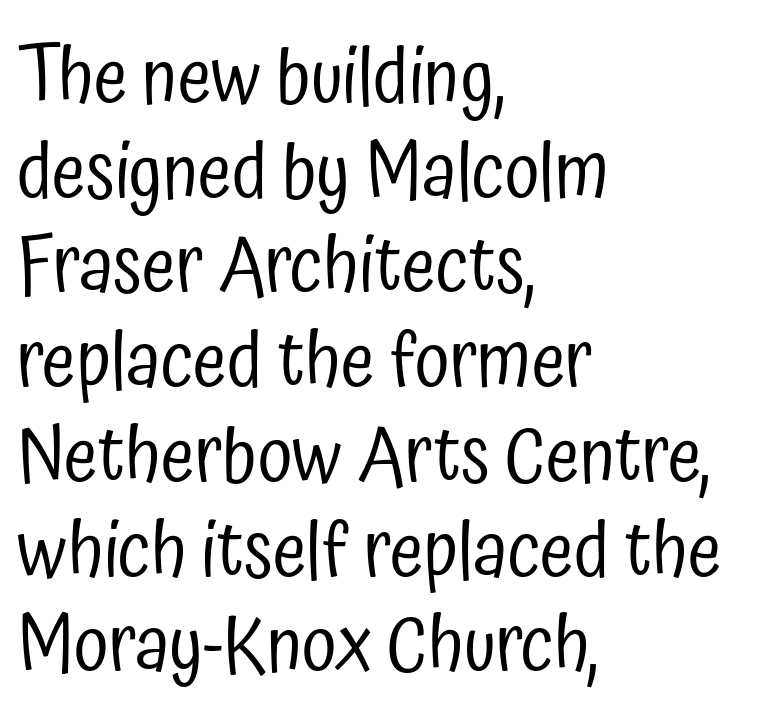
{"serif": "no", "italic": "no", "bold": "no", "weight": "regular", "width": "condensed", "stroke_contrast": "low", "x_height": "medium", "monospaced": "no", "underline": "no", "align": "left", "line_spacing_ratio": 1.23, "letter_spacing": "normal", "letter_spacing_em": 0.0, "glyph_px": 77}
